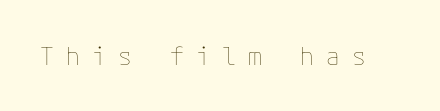
{"italic": "no", "bold": "no", "underline": "no", "letter_spacing": "wide", "letter_spacing_em": 0.49, "glyph_px": 25}
